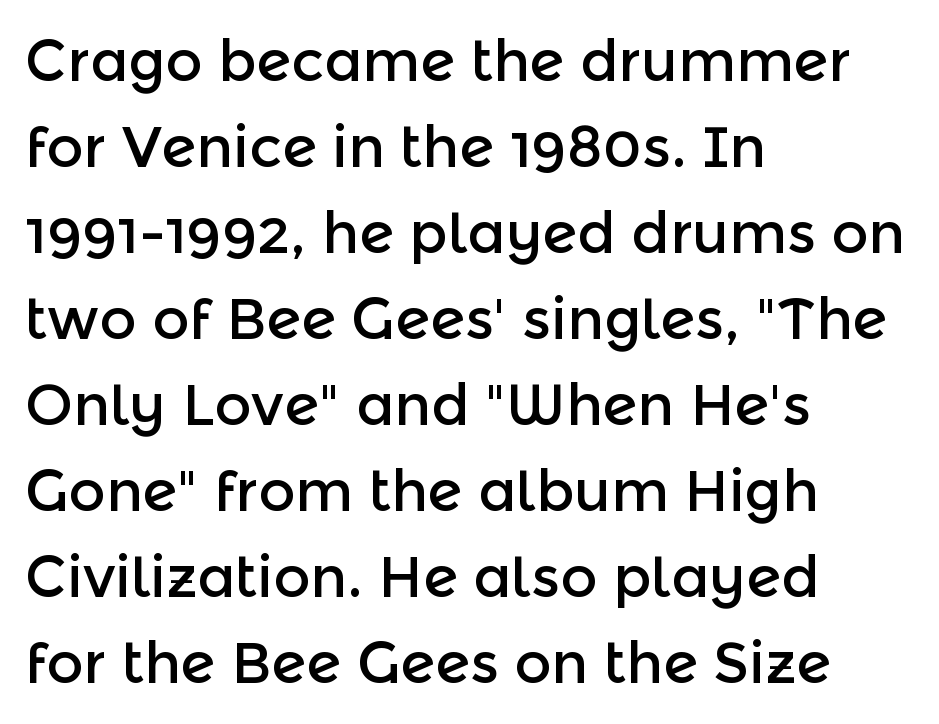
Q: Is the text italic (slanted)? A: No, it is upright.
Q: Is the typeface a serif or a sans-serif typeface? A: Sans-serif.
Q: Is the text underlined? A: No.
Q: How is the paragraph aligned? A: Left-aligned.
Q: Is the spacing between letters normal or unusually wide? A: Normal.
Q: Is the spacing between lines tight, normal or loose? A: Normal.
Q: Width (condensed, normal, or wide)? A: Normal.
Q: x-height? A: Medium.
Q: Monospaced? A: No.
